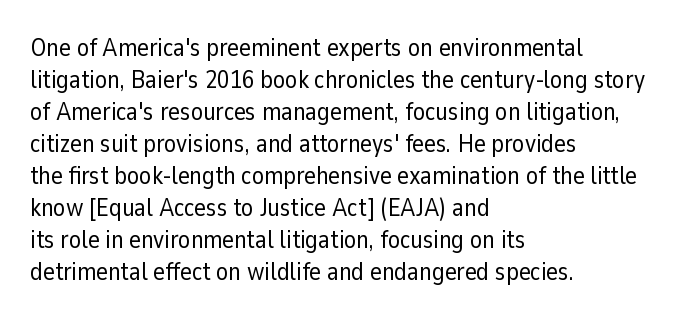
The image shows 25 px text type, upright; set left-aligned, normal line spacing (1.28x), normal letter spacing, not underlined.
